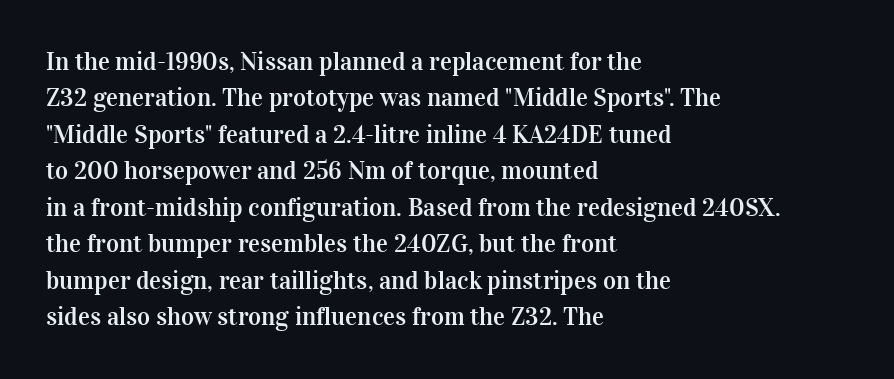
Plain, unruled lines of type. The type is set solid horizontally, with unmodified tracking. Tall strokes in this sample are plumb rather than angled. Regarding leading, the lines here are spaced in the standard way.
